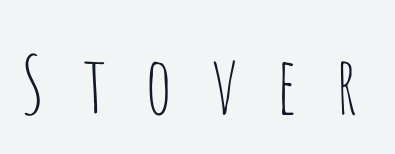
The image shows 79 px thin, condensed sans-serif type, upright; set unusually wide letter spacing (+0.44 em), not underlined; low stroke contrast and a large x-height.
